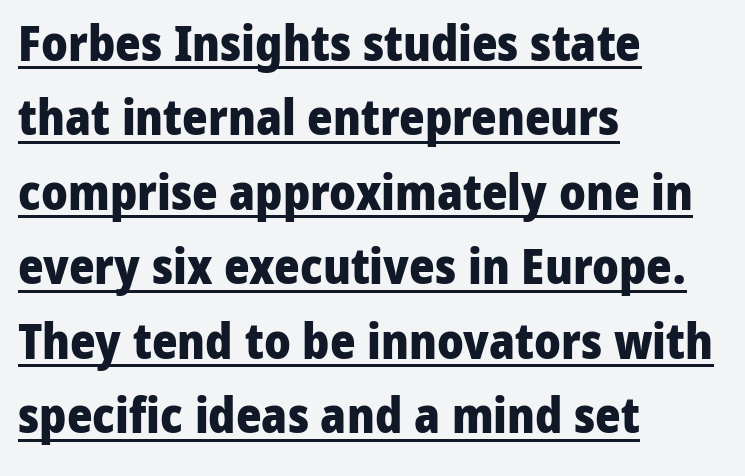
{"serif": "no", "italic": "no", "bold": "yes", "weight": "heavy", "width": "normal", "stroke_contrast": "low", "x_height": "medium", "monospaced": "no", "underline": "yes", "align": "left", "line_spacing": "normal", "line_spacing_ratio": 1.52, "letter_spacing": "normal", "letter_spacing_em": 0.0, "glyph_px": 49}
